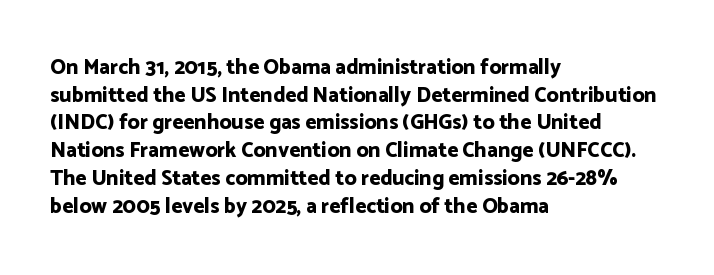
The image shows 21 px bold type, upright; set left-aligned, normal line spacing (1.32x), normal letter spacing, not underlined.
